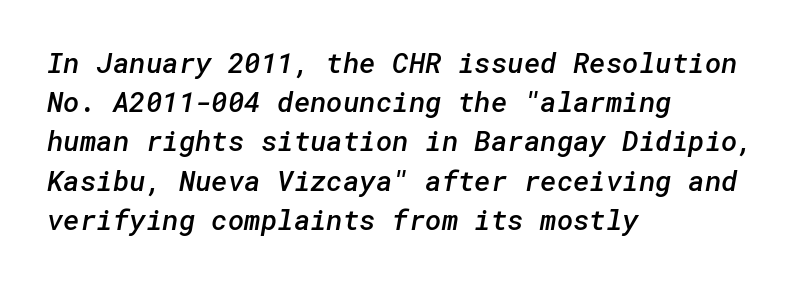
Q: Is the text bold? A: Semi-bold.
Q: Is the typeface a serif or a sans-serif typeface? A: Sans-serif.
Q: Is the text underlined? A: No.
Q: How is the paragraph aligned? A: Left-aligned.
Q: Is the spacing between letters normal or unusually wide? A: Normal.
Q: Is the spacing between lines tight, normal or loose? A: Normal.
Q: Width (condensed, normal, or wide)? A: Normal.
Q: Stroke contrast? A: Low.
Q: x-height? A: Medium.
